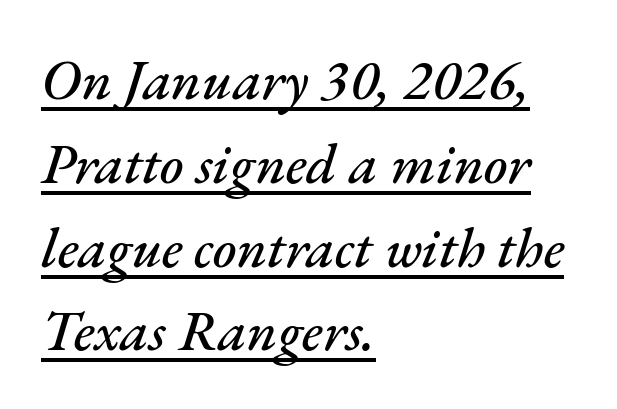
{"italic": "yes", "lean": "right", "slant_degrees": 17, "width": "normal", "stroke_contrast": "medium", "x_height": "small", "monospaced": "no", "underline": "yes", "align": "left", "line_spacing": "normal", "line_spacing_ratio": 1.47, "letter_spacing": "normal", "letter_spacing_em": 0.0, "glyph_px": 57}
